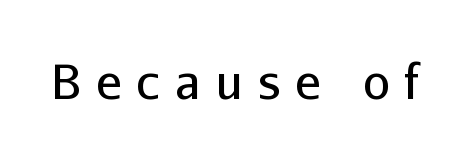
{"serif": "no", "italic": "no", "bold": "no", "weight": "regular", "width": "normal", "stroke_contrast": "low", "x_height": "medium", "monospaced": "no", "underline": "no", "letter_spacing": "wide", "letter_spacing_em": 0.31, "glyph_px": 48}
